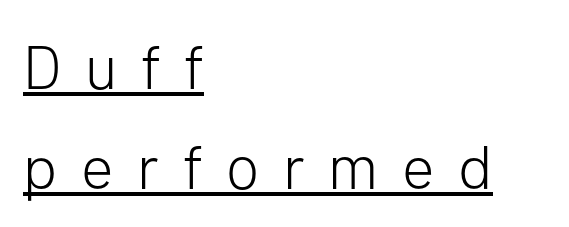
{"serif": "no", "italic": "no", "bold": "no", "weight": "light", "width": "normal", "stroke_contrast": "low", "x_height": "medium", "monospaced": "no", "underline": "yes", "align": "left", "line_spacing": "normal", "line_spacing_ratio": 1.64, "letter_spacing": "wide", "letter_spacing_em": 0.39, "glyph_px": 61}
